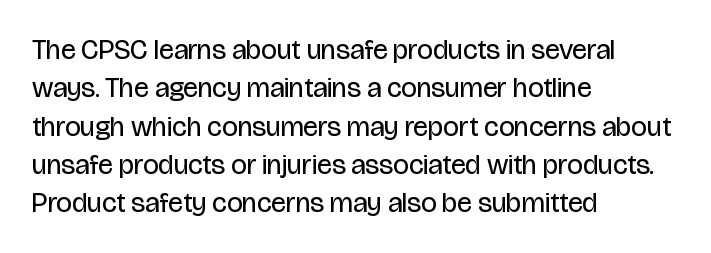
Q: Is the text bold? A: No.
Q: Is the text italic (slanted)? A: No, it is upright.
Q: Is the typeface a serif or a sans-serif typeface? A: Sans-serif.
Q: Is the text underlined? A: No.
Q: How is the paragraph aligned? A: Left-aligned.
Q: Is the spacing between letters normal or unusually wide? A: Normal.
Q: Is the spacing between lines tight, normal or loose? A: Normal.
Q: Width (condensed, normal, or wide)? A: Condensed.
Q: Stroke contrast? A: Low.
Q: x-height? A: Large.
Q: Monospaced? A: No.
